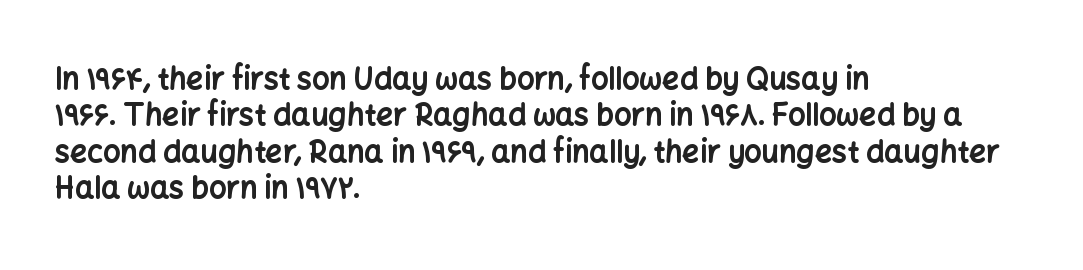
Q: Is the text bold? A: Yes.
Q: Is the text italic (slanted)? A: No, it is upright.
Q: Is the typeface a serif or a sans-serif typeface? A: Sans-serif.
Q: Is the text underlined? A: No.
Q: How is the paragraph aligned? A: Left-aligned.
Q: Is the spacing between letters normal or unusually wide? A: Normal.
Q: Width (condensed, normal, or wide)? A: Normal.
Q: Stroke contrast? A: Low.
Q: x-height? A: Medium.
Q: Monospaced? A: No.
